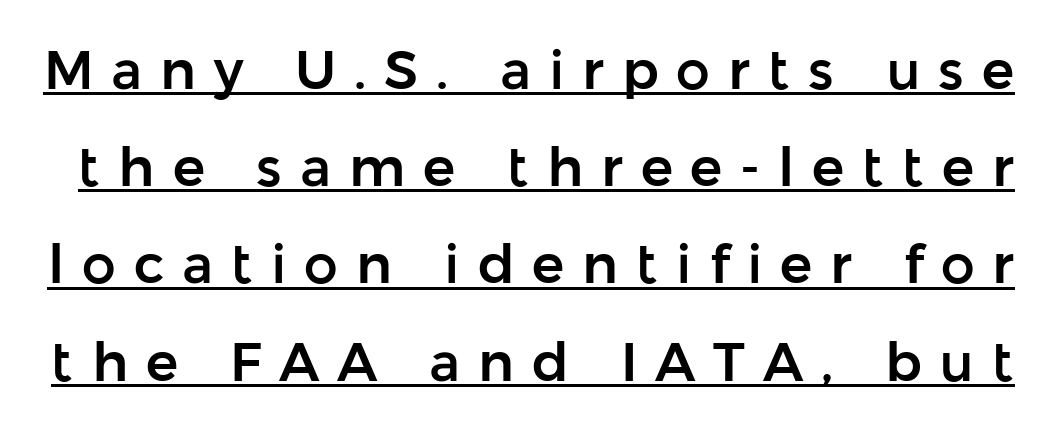
Q: Is the text italic (slanted)? A: No, it is upright.
Q: Is the typeface a serif or a sans-serif typeface? A: Sans-serif.
Q: Is the text underlined? A: Yes.
Q: Is the spacing between letters normal or unusually wide? A: Unusually wide.
Q: Width (condensed, normal, or wide)? A: Normal.
Q: Stroke contrast? A: Low.
Q: x-height? A: Medium.
Q: Monospaced? A: No.
